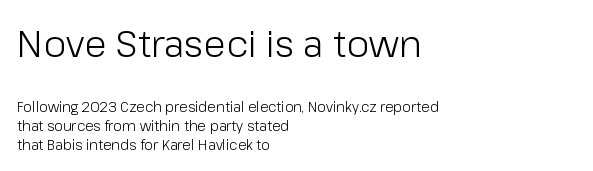
{"serif": "no", "italic": "no", "bold": "no", "weight": "light", "width": "normal", "stroke_contrast": "low", "x_height": "medium", "monospaced": "no", "underline": "no", "align": "left", "line_spacing": "normal", "line_spacing_ratio": 1.36, "letter_spacing": "normal", "letter_spacing_em": 0.0, "larger_block": "first", "size_ratio": 2.64, "glyph_px": 37}
